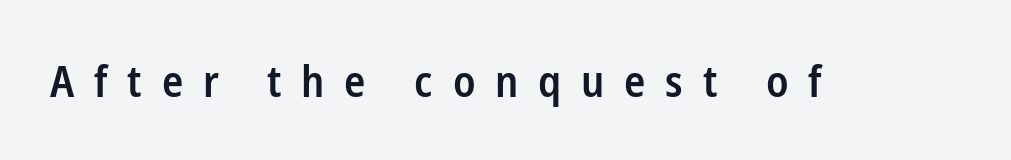
The image shows 44 px semibold, condensed sans-serif type, upright; set unusually wide letter spacing (+0.45 em), not underlined; low stroke contrast and a medium x-height.
